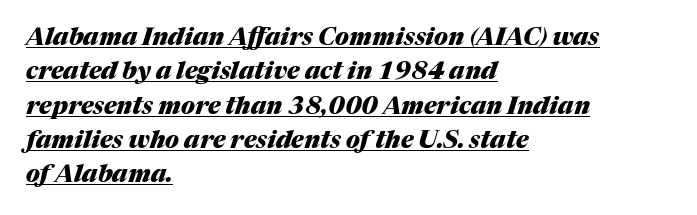
Q: Is the text bold? A: Yes.
Q: Is the text italic (slanted)? A: Yes, it leans right by about 17 degrees.
Q: Is the text underlined? A: Yes.
Q: How is the paragraph aligned? A: Left-aligned.
Q: Is the spacing between letters normal or unusually wide? A: Normal.
Q: Is the spacing between lines tight, normal or loose? A: Normal.
